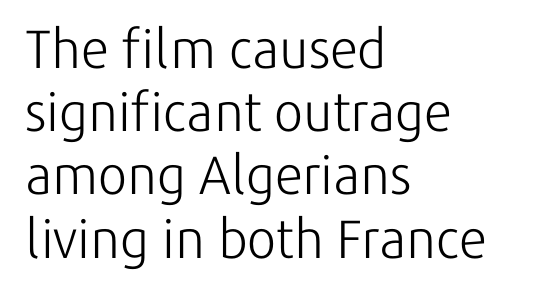
Q: Is the text bold? A: No.
Q: Is the text italic (slanted)? A: No, it is upright.
Q: Is the typeface a serif or a sans-serif typeface? A: Sans-serif.
Q: Is the text underlined? A: No.
Q: How is the paragraph aligned? A: Left-aligned.
Q: Is the spacing between letters normal or unusually wide? A: Normal.
Q: Width (condensed, normal, or wide)? A: Normal.
Q: Stroke contrast? A: Low.
Q: x-height? A: Medium.
Q: Monospaced? A: No.
